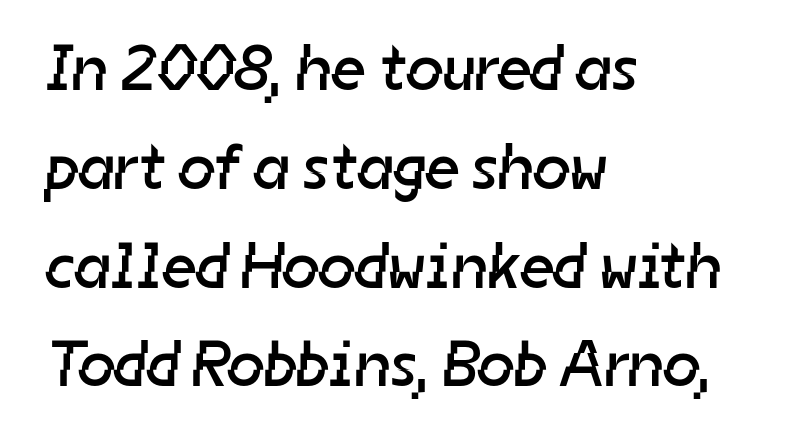
Line starts are locked; line ends wander. Weight class: somewhere from thin through regular. This sample uses plain, unmodified letter spacing. Looks like regular typesetting: each glyph gets only the width it needs. The rendering shows plain stroke endings on the letterforms — a sans-serif design. Normally led — the rows are evenly, conventionally spaced.
